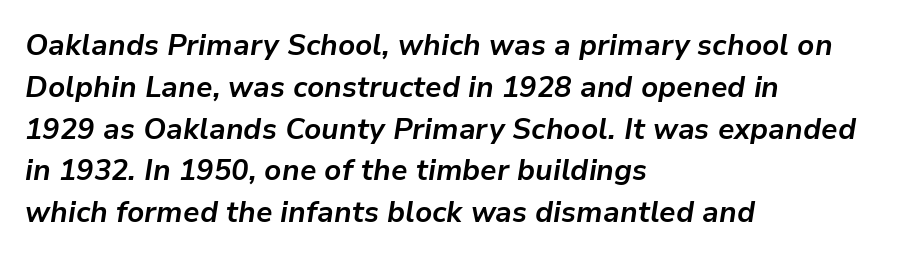
Q: Is the text bold? A: Yes.
Q: Is the text italic (slanted)? A: Yes, it leans right by about 9 degrees.
Q: Is the text underlined? A: No.
Q: How is the paragraph aligned? A: Left-aligned.
Q: Is the spacing between letters normal or unusually wide? A: Normal.
Q: Is the spacing between lines tight, normal or loose? A: Normal.
Q: Width (condensed, normal, or wide)? A: Normal.
Q: Stroke contrast? A: Low.
Q: x-height? A: Medium.
Q: Monospaced? A: No.
